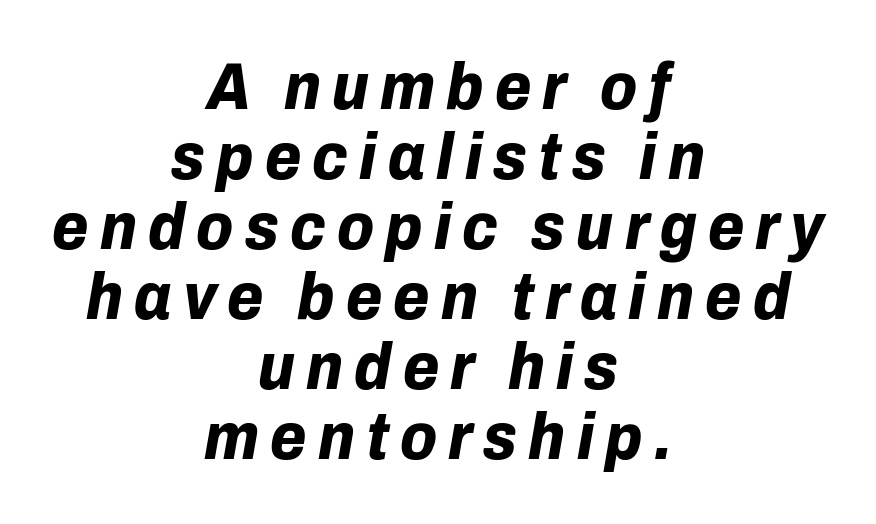
Lines of text with bare space underneath. Neither beginnings nor endings align; midpoints do. As a designer I'd log this as weight 700, bold. Regarding leading, the lines here are crowded together. Note the varied advance widths — an 'i' is clearly narrower than an 'm'. The whole block is typeset with a tilt.
